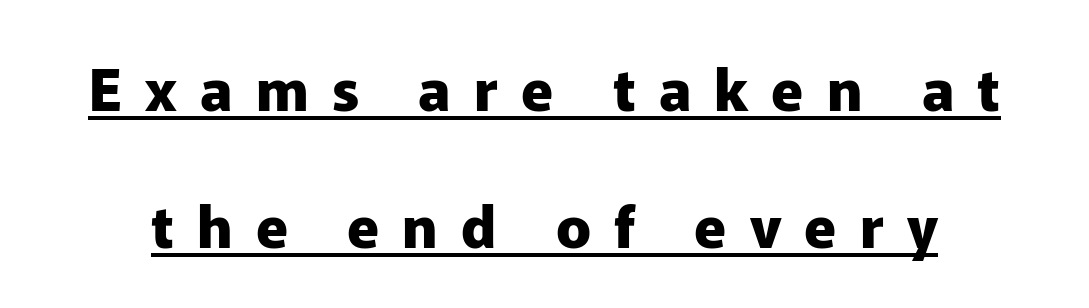
The image shows 58 px heavy sans-serif type, upright; set loose line spacing (2.36x), unusually wide letter spacing (+0.4 em), underlined; low stroke contrast and a medium x-height.
